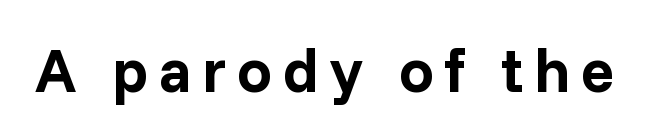
The type sits square on the baseline with zero lean. The glyphs have the mass of a bold cut. Descenders hang freely into open space. The passage shown is typed in a proportional face where columns would drift. What kind of face is this? One without serifs — a sans.
